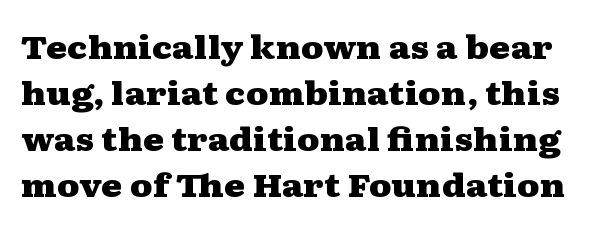
{"serif": "yes", "italic": "no", "bold": "yes", "weight": "heavy", "width": "wide", "stroke_contrast": "medium", "x_height": "medium", "monospaced": "no", "underline": "no", "line_spacing": "normal", "line_spacing_ratio": 1.44, "letter_spacing": "normal", "letter_spacing_em": 0.0, "glyph_px": 32}
